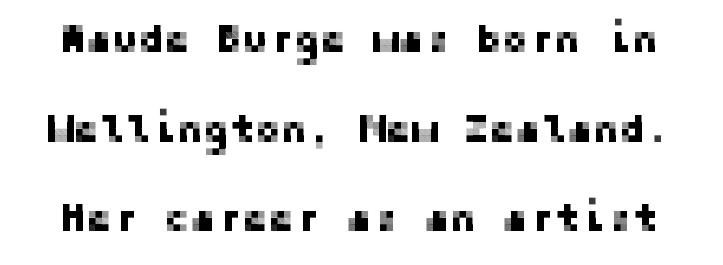
The face used here is rendered with its standard letterfit. Widely set lines give the paragraph a tall, airy silhouette. The specimen reads as upright at a glance. Observe the absence of serifs on each vertical stroke in this sample. Just letters on the line, the space beneath them empty.
